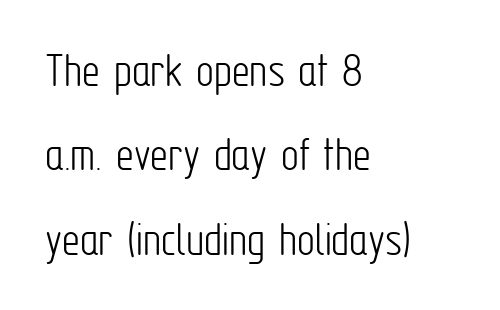
Note the varied advance widths — an 'i' is clearly narrower than an 'm'. These glyphs show unthickened strokes, regular width or finer. How would I describe the line gaps? Plain and ordinary. Upright lettering throughout. Nobody drew a line under any word here. Visually the block forms a straight wall on the left and a jagged coastline on the right.
